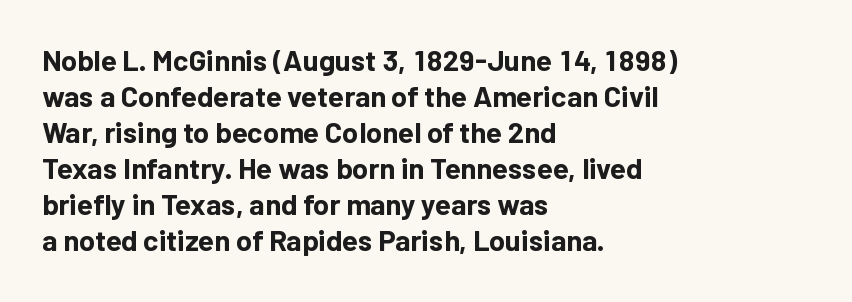
Heavy, bold letterforms. The typography opts for an upright posture over an oblique one. Words float on clear page, feet unadorned. Nope, no serifs anywhere on these letters. The tracking reads as untouched default to a designer's eye.
